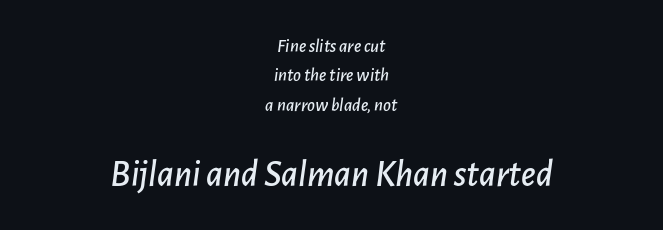
Top chunk: small. Bottom chunk: large. Anything drawn beneath the words? Only blank space. The whitespace from short lines is split evenly between both sides. The vertical gap from one line to the next is medium.
